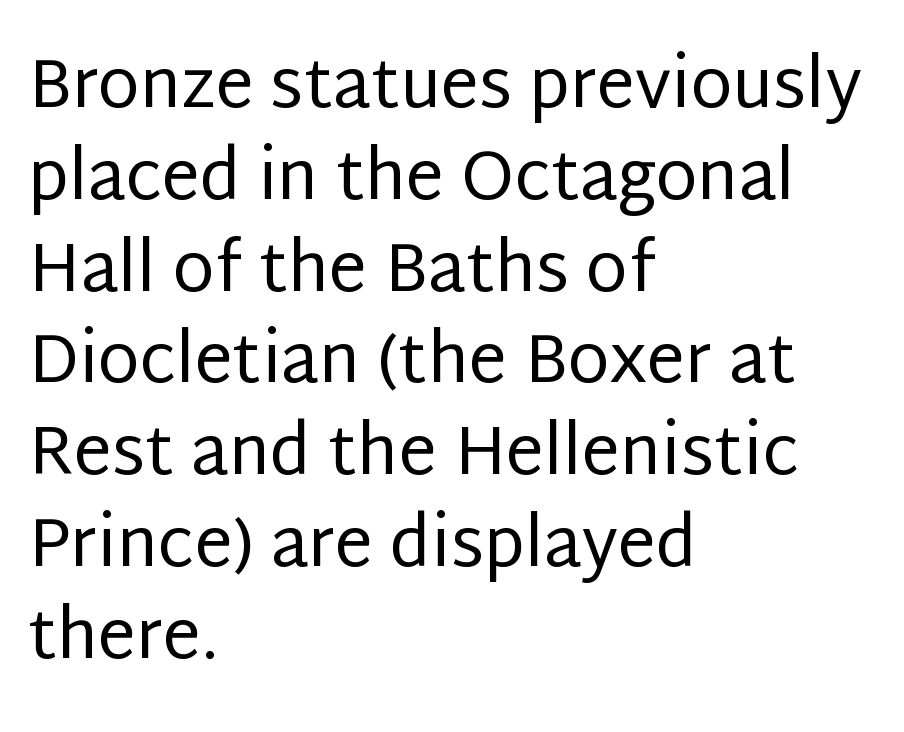
The image shows 68 px regular-weight sans-serif type, upright; set left-aligned, normal line spacing (1.35x), normal letter spacing, not underlined; low stroke contrast and a large x-height.
